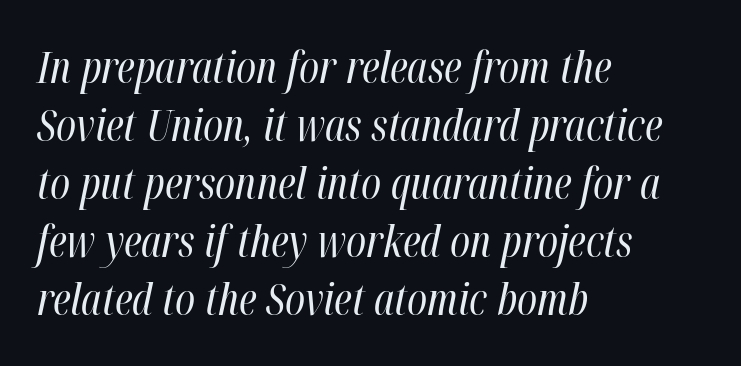
{"italic": "yes", "lean": "right", "slant_degrees": 12, "bold": "no", "weight": "regular", "width": "condensed", "stroke_contrast": "high", "x_height": "medium", "monospaced": "no", "underline": "no", "align": "left", "line_spacing": "normal", "line_spacing_ratio": 1.35, "letter_spacing": "normal", "letter_spacing_em": 0.0, "glyph_px": 43}
